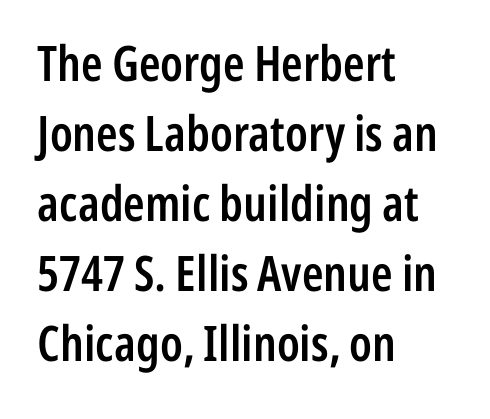
The image shows 49 px semibold, condensed sans-serif type, upright; set left-aligned, normal line spacing (1.43x), normal letter spacing, not underlined; low stroke contrast and a medium x-height.
